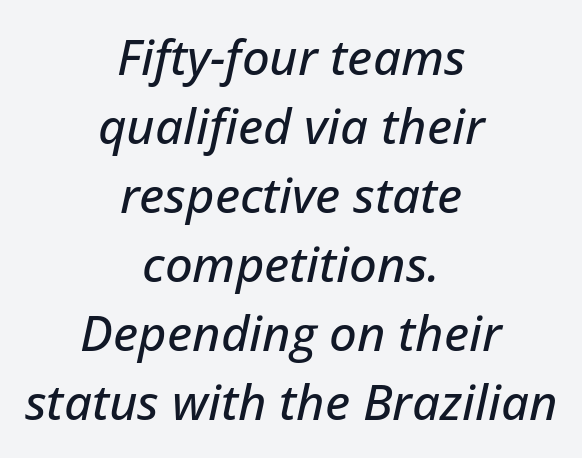
Notice how the passage keeps no hard edge, just a central spine. Summary of vertical rhythm: regular, with standard interline spacing. Every character sits at an angle, as italics do. The words here are not underlined.
